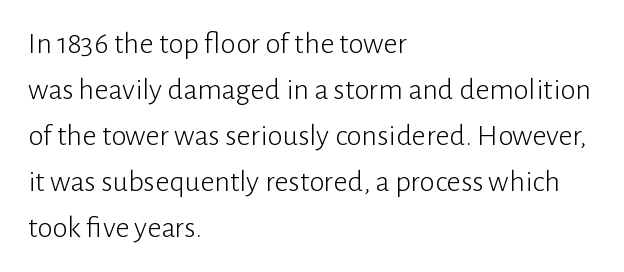
The image shows 31 px light sans-serif type, upright; set left-aligned, normal line spacing (1.48x), normal letter spacing, not underlined; low stroke contrast and a medium x-height.
